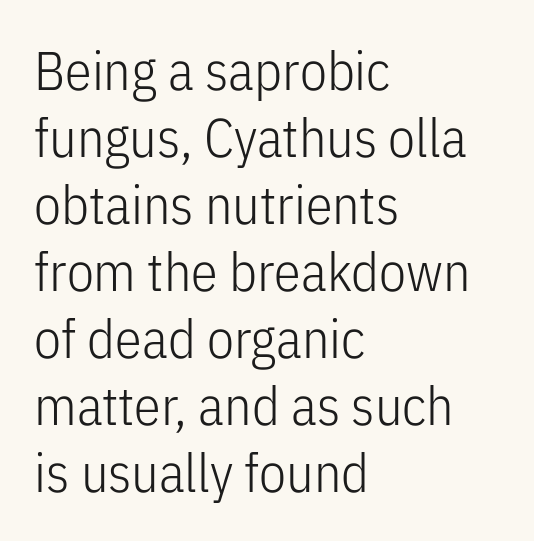
{"serif": "no", "italic": "no", "bold": "no", "weight": "light", "width": "condensed", "stroke_contrast": "low", "x_height": "medium", "monospaced": "no", "underline": "no", "align": "left", "line_spacing_ratio": 1.24, "letter_spacing": "normal", "letter_spacing_em": 0.0, "glyph_px": 54}
